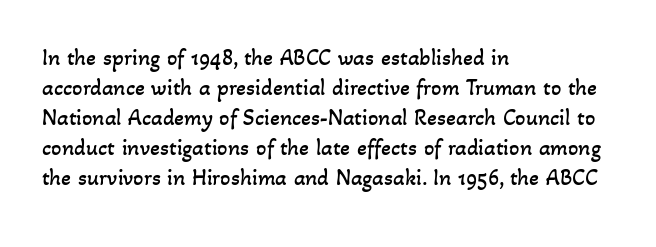
The face used here is rendered with its standard letterfit. Underline: absent. Line beginnings align vertically; line endings do not. Unbolded letterforms with no extra heft. Line spacing here is normal.
